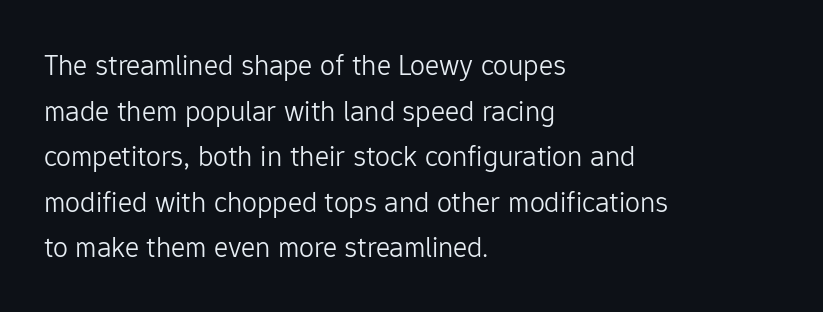
How are the letters spaced? Ordinarily, with no added tracking. Decoration check: the copy has no underline. In terms of leading, this rendering sits right in the middle. The weight would be labelled regular, book, light, or lighter still. The font family rendered here belongs to the sans-serif group. It's the straight-up-and-down kind of type.
